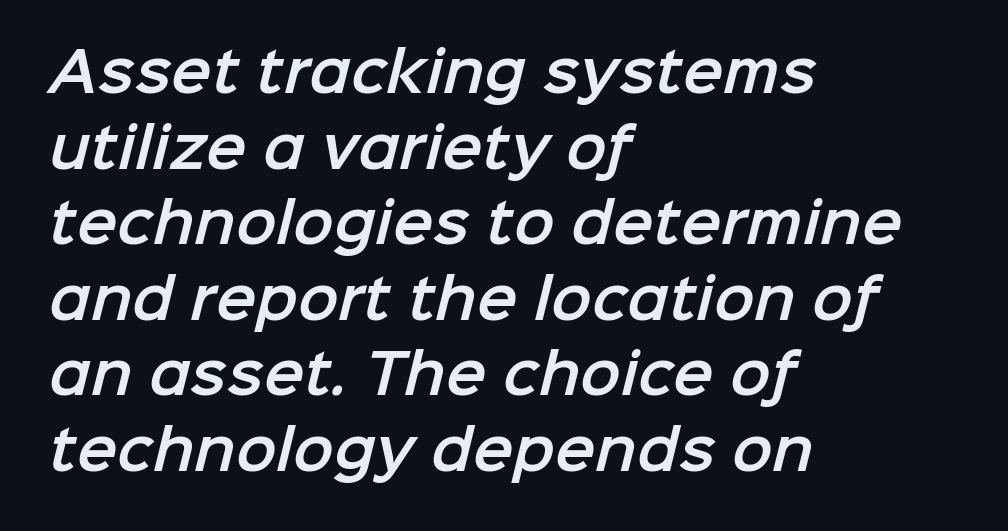
The image shows 54 px sans-serif type; set left-aligned, normal line spacing (1.4x), normal letter spacing, not underlined; low stroke contrast and a medium x-height.
